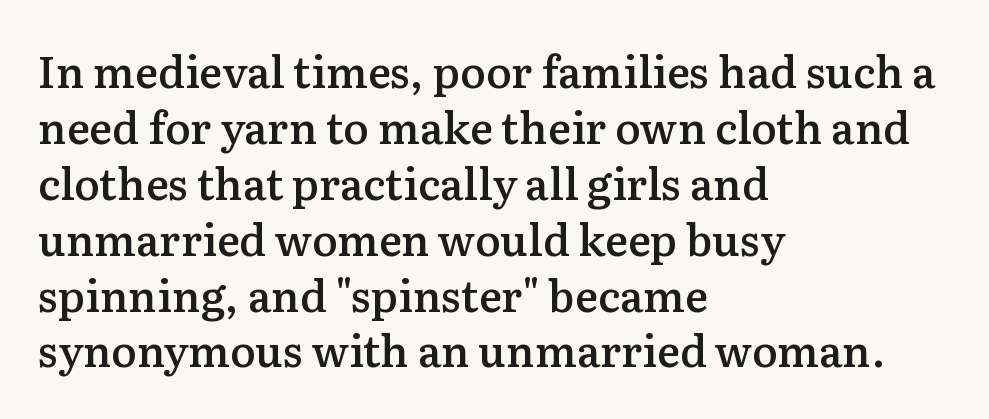
The image shows 43 px semibold serif type, upright; set left-aligned, normal line spacing (1.3x), normal letter spacing, not underlined; medium stroke contrast and a medium x-height.
